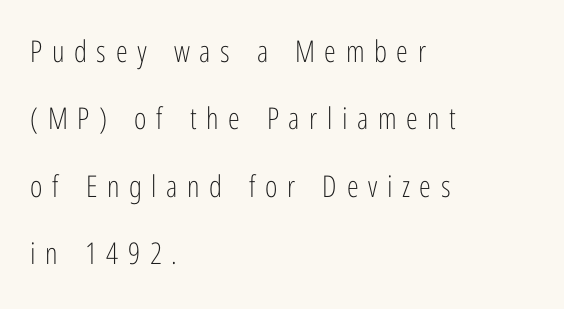
This block would shrink considerably if given ordinary leading; it's expanded now. The cut favours lightness, reaching ordinary text weight at its darkest. Look at the tracking — it's clearly loosened, letters drifting apart. When letters stand straight like this, we call the style roman or upright. Caption: multi-line text, flush left, ragged right. Looks like regular typesetting: each glyph gets only the width it needs.
